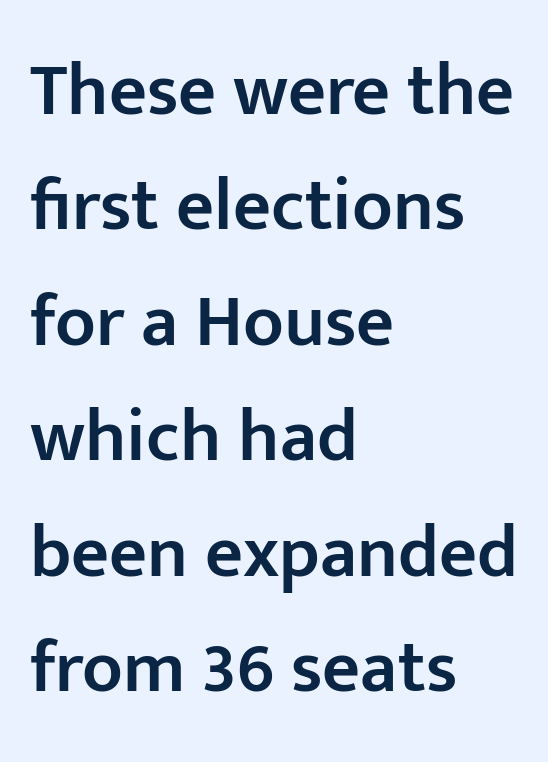
{"serif": "no", "italic": "no", "bold": "semi", "weight": "semibold", "width": "normal", "stroke_contrast": "low", "x_height": "medium", "monospaced": "no", "underline": "no", "align": "left", "line_spacing": "normal", "line_spacing_ratio": 1.56, "letter_spacing": "normal", "letter_spacing_em": 0.0, "glyph_px": 74}
